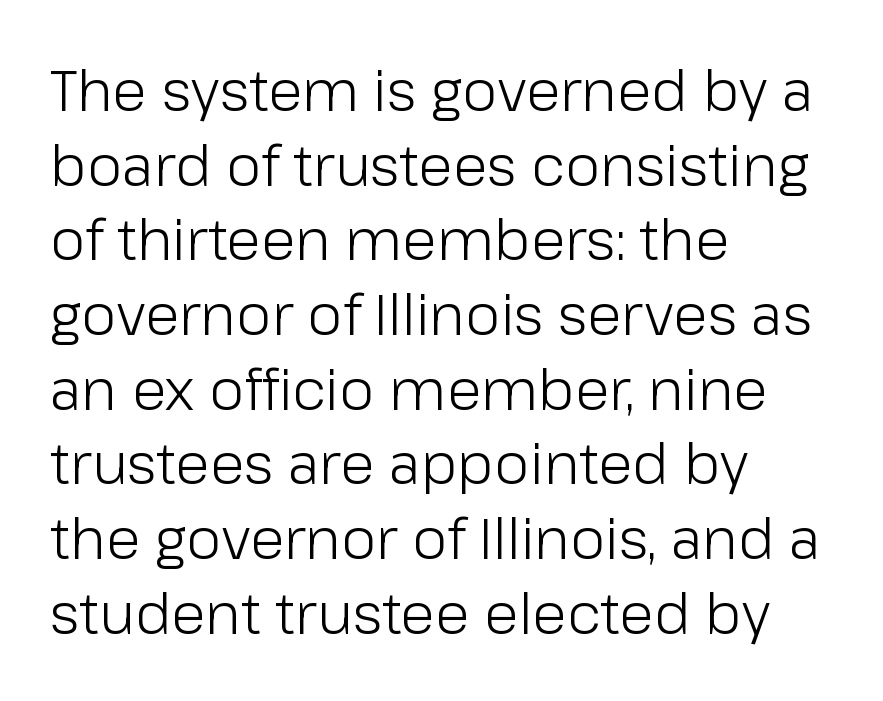
The image shows 57 px light sans-serif type, upright; set left-aligned, normal line spacing (1.31x), normal letter spacing, not underlined; low stroke contrast and a medium x-height.
